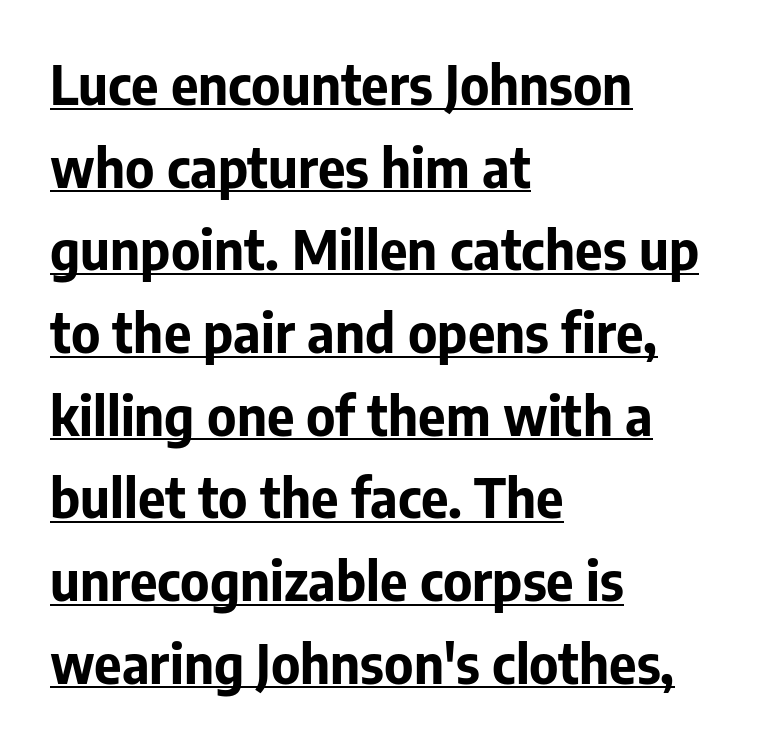
Q: Is the text bold? A: Yes.
Q: Is the text italic (slanted)? A: No, it is upright.
Q: Is the typeface a serif or a sans-serif typeface? A: Sans-serif.
Q: Is the text underlined? A: Yes.
Q: How is the paragraph aligned? A: Left-aligned.
Q: Is the spacing between letters normal or unusually wide? A: Normal.
Q: Is the spacing between lines tight, normal or loose? A: Normal.
Q: Width (condensed, normal, or wide)? A: Normal.
Q: Stroke contrast? A: Low.
Q: x-height? A: Medium.
Q: Monospaced? A: No.
